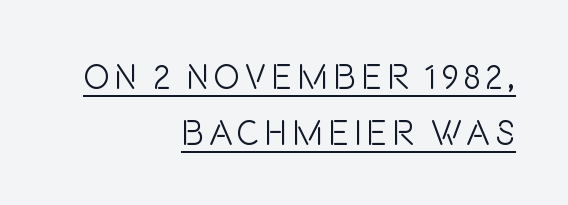
{"serif": "no", "italic": "no", "bold": "no", "weight": "light", "width": "condensed", "stroke_contrast": "low", "x_height": "large", "monospaced": "no", "underline": "yes", "align": "right", "line_spacing": "normal", "line_spacing_ratio": 1.61, "glyph_px": 35}
